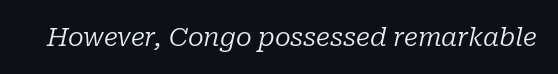
The image shows 26 px text type, italic (leaning right); set normal letter spacing, not underlined.
